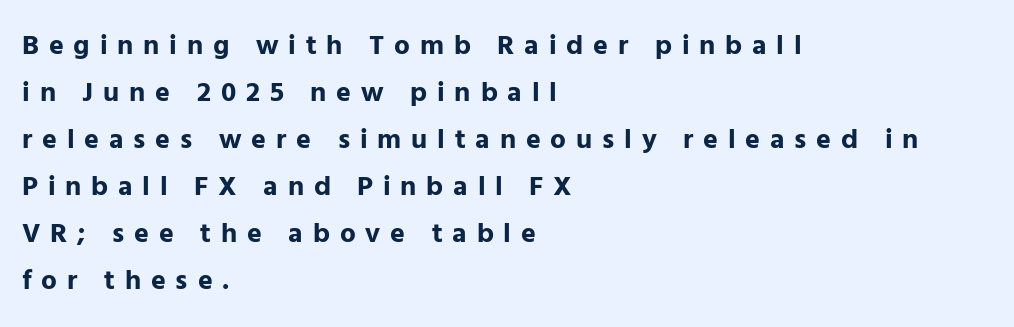
The image shows 28 px bold sans-serif type, upright; set left-aligned, normal line spacing (1.68x), unusually wide letter spacing (+0.35 em), not underlined; low stroke contrast and a medium x-height.
